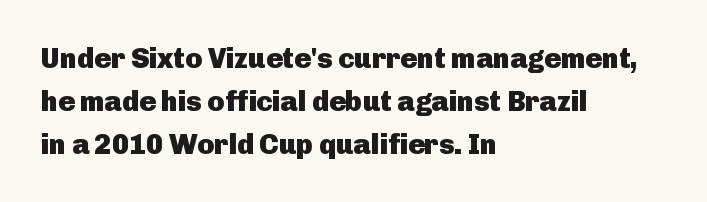
{"serif": "no", "italic": "no", "bold": "yes", "weight": "heavy", "width": "normal", "stroke_contrast": "low", "x_height": "medium", "monospaced": "no", "underline": "no", "align": "left", "line_spacing": "normal", "line_spacing_ratio": 1.53, "letter_spacing": "normal", "letter_spacing_em": 0.0, "glyph_px": 28}
